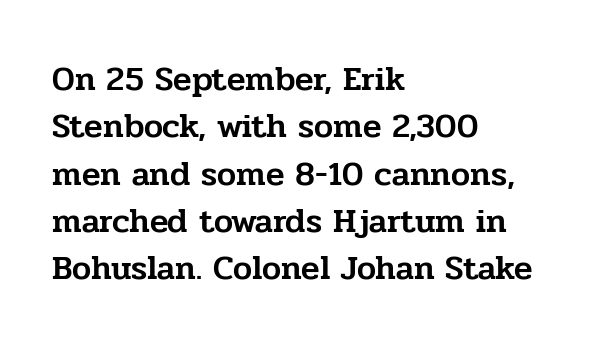
{"serif": "yes", "italic": "no", "width": "normal", "stroke_contrast": "low", "x_height": "medium", "monospaced": "no", "underline": "no", "align": "left", "line_spacing": "normal", "line_spacing_ratio": 1.39, "letter_spacing": "normal", "letter_spacing_em": 0.0, "glyph_px": 34}
